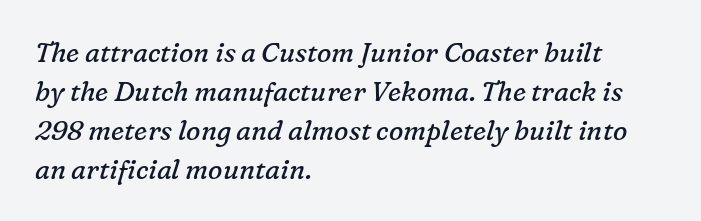
The image shows 27 px text type, italic (leaning right); set left-aligned, normal line spacing (1.44x), normal letter spacing, not underlined.
